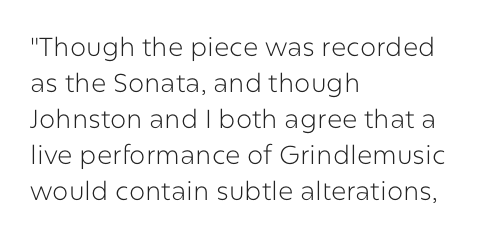
Q: Is the text bold? A: No.
Q: Is the text italic (slanted)? A: No, it is upright.
Q: Is the text underlined? A: No.
Q: How is the paragraph aligned? A: Left-aligned.
Q: Is the spacing between letters normal or unusually wide? A: Normal.
Q: Is the spacing between lines tight, normal or loose? A: Normal.
